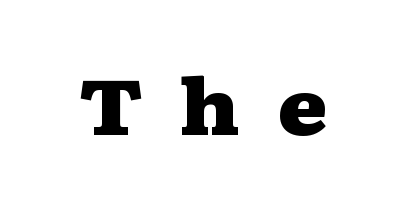
{"serif": "yes", "italic": "no", "bold": "yes", "weight": "heavy", "width": "wide", "stroke_contrast": "medium", "x_height": "medium", "monospaced": "no", "underline": "no", "letter_spacing": "wide", "letter_spacing_em": 0.48, "glyph_px": 77}
